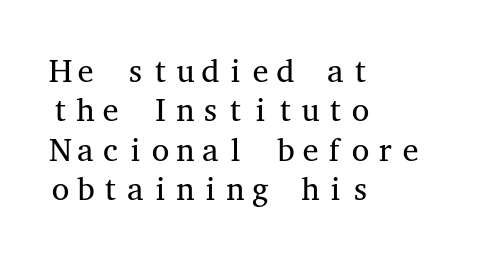
{"serif": "yes", "italic": "no", "bold": "no", "weight": "regular", "width": "wide", "stroke_contrast": "medium", "x_height": "medium", "monospaced": "yes", "underline": "no", "align": "left", "line_spacing_ratio": 1.23, "letter_spacing": "normal", "letter_spacing_em": 0.0, "glyph_px": 32}
